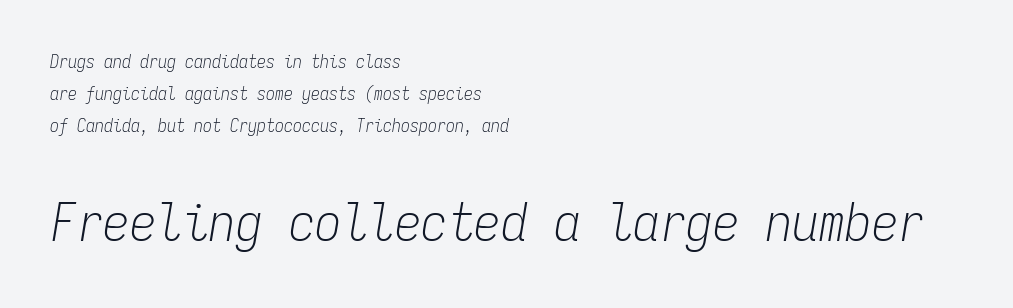
The image shows 53 px light, condensed type, italic (leaning right), monospaced; set left-aligned, line spacing 1.79x, normal letter spacing, not underlined; the second (bottom) block is 2.94x larger; low stroke contrast and a medium x-height.
